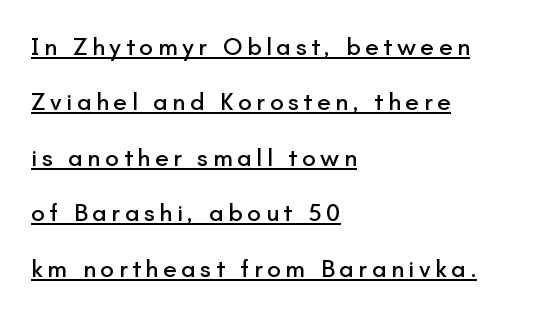
{"italic": "no", "underline": "yes", "align": "left", "line_spacing": "loose", "line_spacing_ratio": 2.22, "glyph_px": 25}
